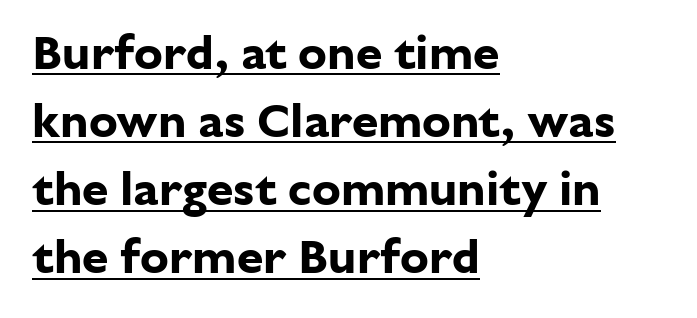
{"serif": "no", "italic": "no", "bold": "yes", "weight": "bold", "width": "normal", "stroke_contrast": "low", "x_height": "medium", "monospaced": "no", "underline": "yes", "align": "left", "line_spacing": "normal", "line_spacing_ratio": 1.42, "letter_spacing": "normal", "letter_spacing_em": 0.0, "glyph_px": 48}
